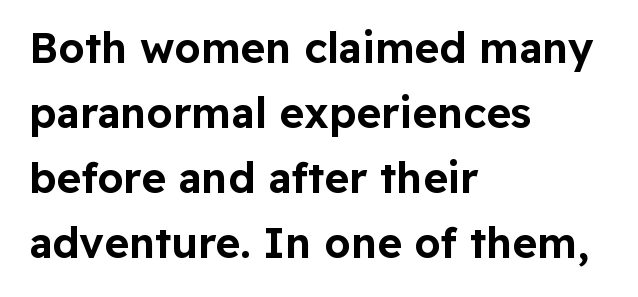
Q: Is the text italic (slanted)? A: No, it is upright.
Q: Is the typeface a serif or a sans-serif typeface? A: Sans-serif.
Q: Is the text underlined? A: No.
Q: How is the paragraph aligned? A: Left-aligned.
Q: Is the spacing between letters normal or unusually wide? A: Normal.
Q: Is the spacing between lines tight, normal or loose? A: Normal.
Q: Width (condensed, normal, or wide)? A: Normal.
Q: Stroke contrast? A: Low.
Q: x-height? A: Medium.
Q: Monospaced? A: No.
